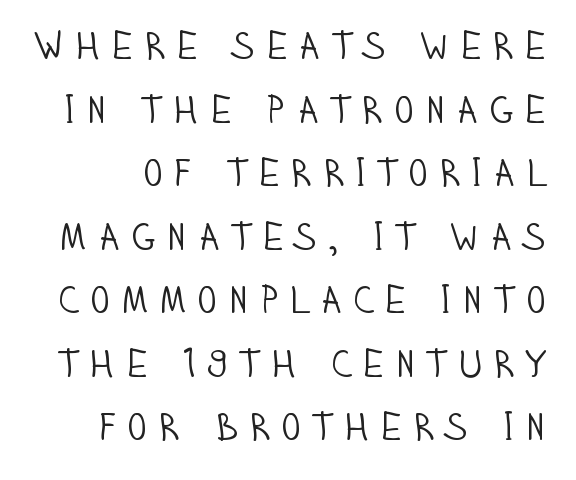
The image shows 39 px light, condensed sans-serif type, upright; set normal line spacing (1.63x), unusually wide letter spacing (+0.22 em), not underlined; low stroke contrast and a large x-height.
